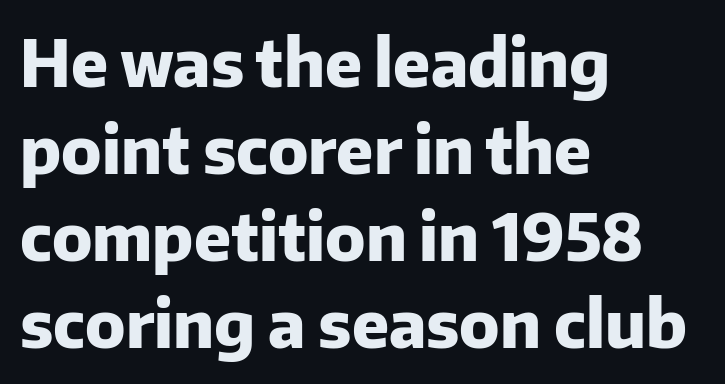
Q: Is the text bold? A: Yes.
Q: Is the text italic (slanted)? A: No, it is upright.
Q: Is the typeface a serif or a sans-serif typeface? A: Sans-serif.
Q: Is the text underlined? A: No.
Q: How is the paragraph aligned? A: Left-aligned.
Q: Is the spacing between letters normal or unusually wide? A: Normal.
Q: Is the spacing between lines tight, normal or loose? A: Normal.
Q: Width (condensed, normal, or wide)? A: Normal.
Q: Stroke contrast? A: Low.
Q: x-height? A: Medium.
Q: Monospaced? A: No.
